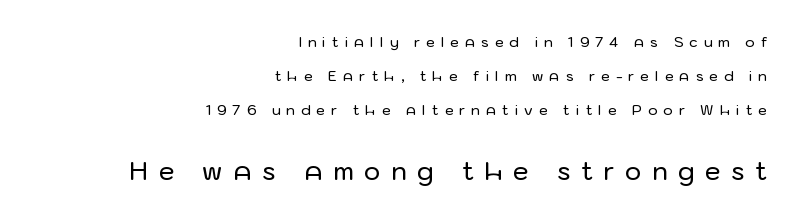
{"italic": "no", "underline": "no", "align": "right", "line_spacing": "loose", "line_spacing_ratio": 2.43, "letter_spacing": "wide", "letter_spacing_em": 0.43, "larger_block": "second", "size_ratio": 1.79, "glyph_px": 25}
